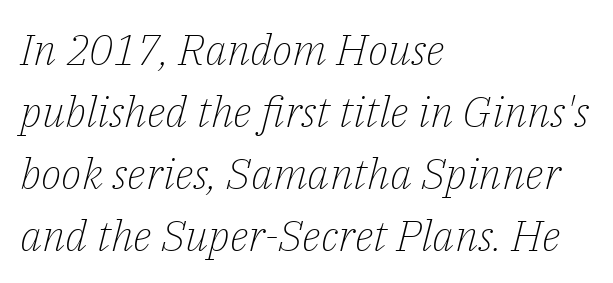
Q: Is the text bold? A: No.
Q: Is the text italic (slanted)? A: Yes, it leans right by about 14 degrees.
Q: Is the typeface a serif or a sans-serif typeface? A: Serif.
Q: Is the text underlined? A: No.
Q: How is the paragraph aligned? A: Left-aligned.
Q: Is the spacing between letters normal or unusually wide? A: Normal.
Q: Is the spacing between lines tight, normal or loose? A: Normal.
Q: Width (condensed, normal, or wide)? A: Normal.
Q: Stroke contrast? A: Low.
Q: x-height? A: Medium.
Q: Monospaced? A: No.
